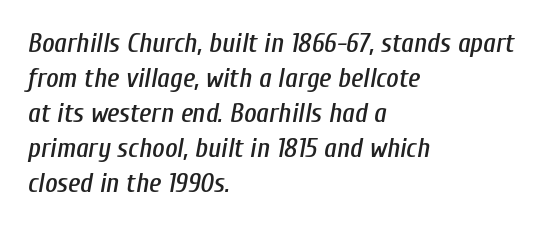
Q: Is the text italic (slanted)? A: Yes, it leans right by about 10 degrees.
Q: Is the text underlined? A: No.
Q: How is the paragraph aligned? A: Left-aligned.
Q: Is the spacing between letters normal or unusually wide? A: Normal.
Q: Is the spacing between lines tight, normal or loose? A: Normal.
